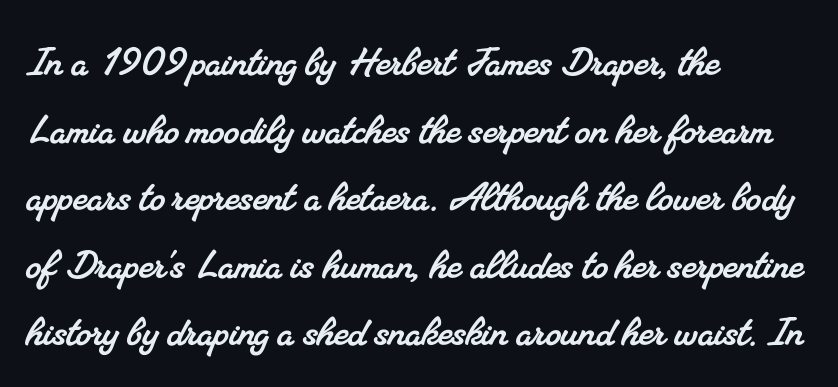
{"serif": "yes", "width": "normal", "stroke_contrast": "medium", "x_height": "small", "monospaced": "no", "underline": "no", "align": "left", "line_spacing": "normal", "line_spacing_ratio": 1.38, "letter_spacing": "normal", "letter_spacing_em": 0.0, "glyph_px": 49}
